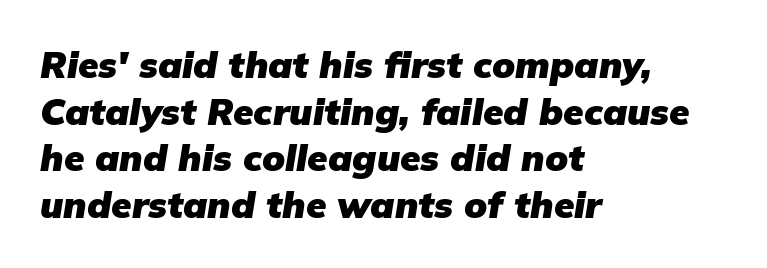
The image shows 37 px heavy type, italic (leaning right); set left-aligned, normal line spacing (1.26x), normal letter spacing, not underlined; low stroke contrast and a medium x-height.
